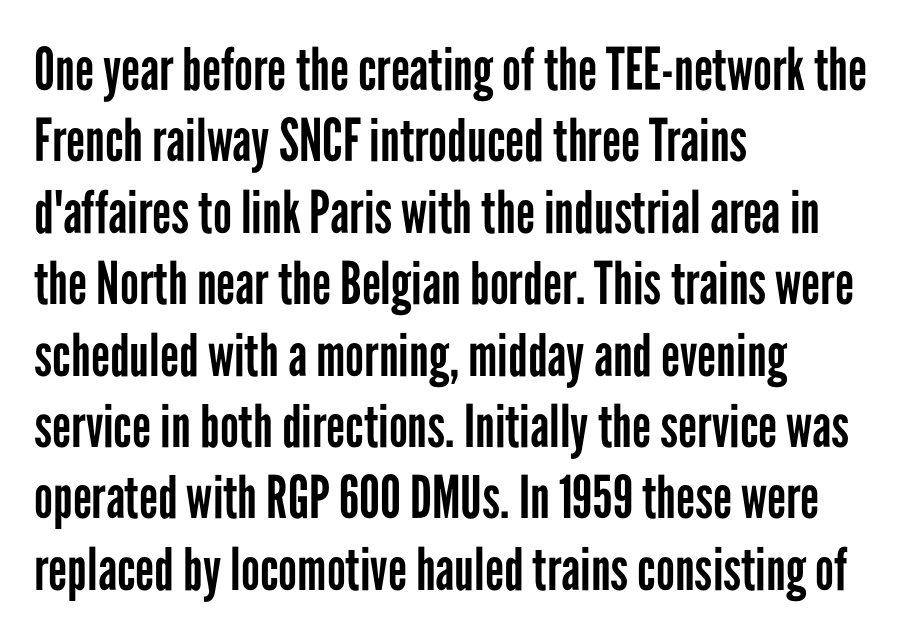
Q: Is the text bold? A: No.
Q: Is the text italic (slanted)? A: No, it is upright.
Q: Is the typeface a serif or a sans-serif typeface? A: Sans-serif.
Q: Is the text underlined? A: No.
Q: How is the paragraph aligned? A: Left-aligned.
Q: Is the spacing between letters normal or unusually wide? A: Normal.
Q: Width (condensed, normal, or wide)? A: Condensed.
Q: Stroke contrast? A: Low.
Q: x-height? A: Medium.
Q: Monospaced? A: No.
